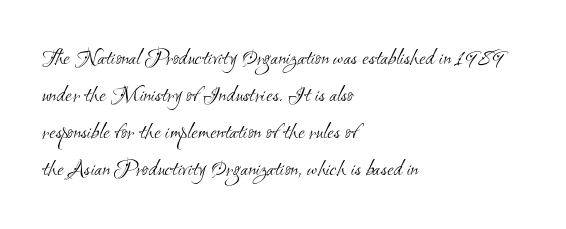
{"bold": "no", "underline": "no", "align": "left", "line_spacing": "normal", "line_spacing_ratio": 1.54, "letter_spacing": "normal", "letter_spacing_em": 0.0, "glyph_px": 24}
